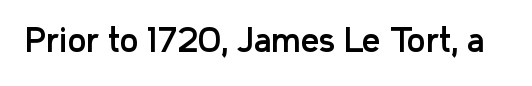
Q: Is the text italic (slanted)? A: No, it is upright.
Q: Is the typeface a serif or a sans-serif typeface? A: Sans-serif.
Q: Is the text underlined? A: No.
Q: Is the spacing between letters normal or unusually wide? A: Normal.
Q: Width (condensed, normal, or wide)? A: Normal.
Q: Stroke contrast? A: Low.
Q: x-height? A: Medium.
Q: Monospaced? A: No.
